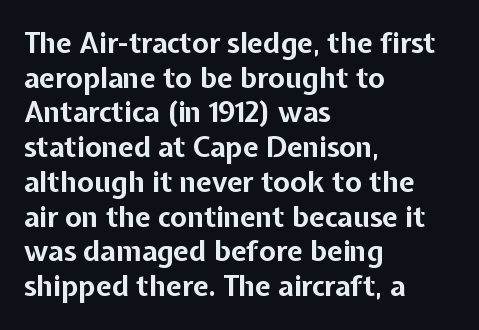
The image shows 28 px bold sans-serif type, upright; set left-aligned, line spacing 1.24x, normal letter spacing, not underlined; low stroke contrast and a medium x-height.
